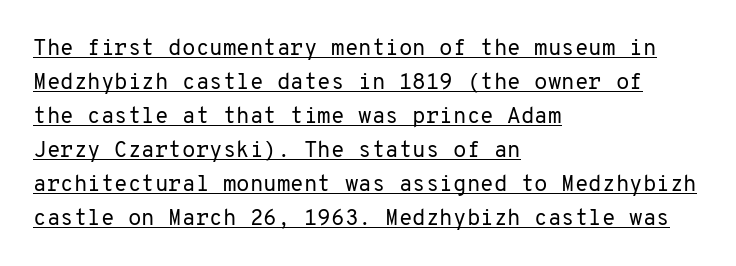
Regarding leading, the lines here are spaced in the standard way. Compared with typical body copy, the letter spacing here is the same. The passage shown is not bold in any degree. Underlining? Definitely there.
